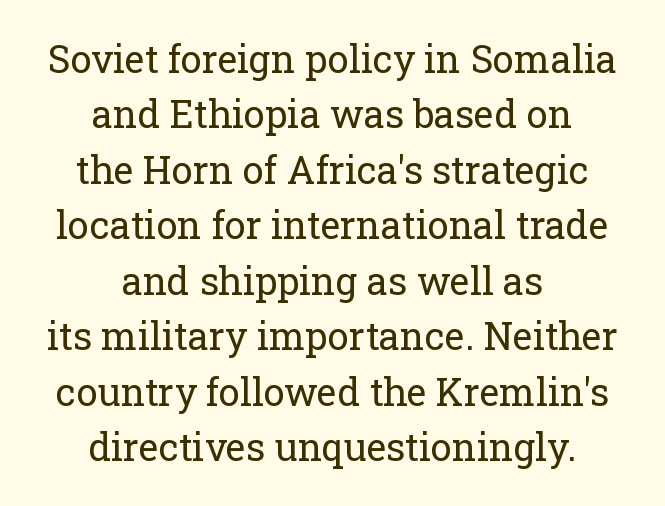
{"serif": "yes", "italic": "no", "bold": "no", "weight": "regular", "width": "normal", "stroke_contrast": "low", "x_height": "medium", "monospaced": "no", "underline": "no", "align": "center", "line_spacing": "normal", "line_spacing_ratio": 1.46, "letter_spacing": "normal", "letter_spacing_em": 0.0, "glyph_px": 38}
